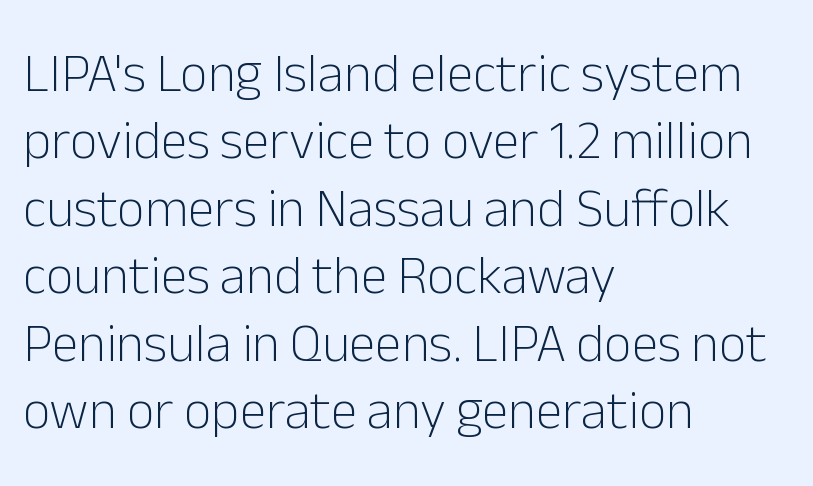
Each letter keeps its own natural width here, so spacing adapts to shape. Characters follow at the spacing the type designer built in. Summary of vertical rhythm: regular, with standard interline spacing. Only glyphs here, with clear space below each row.
